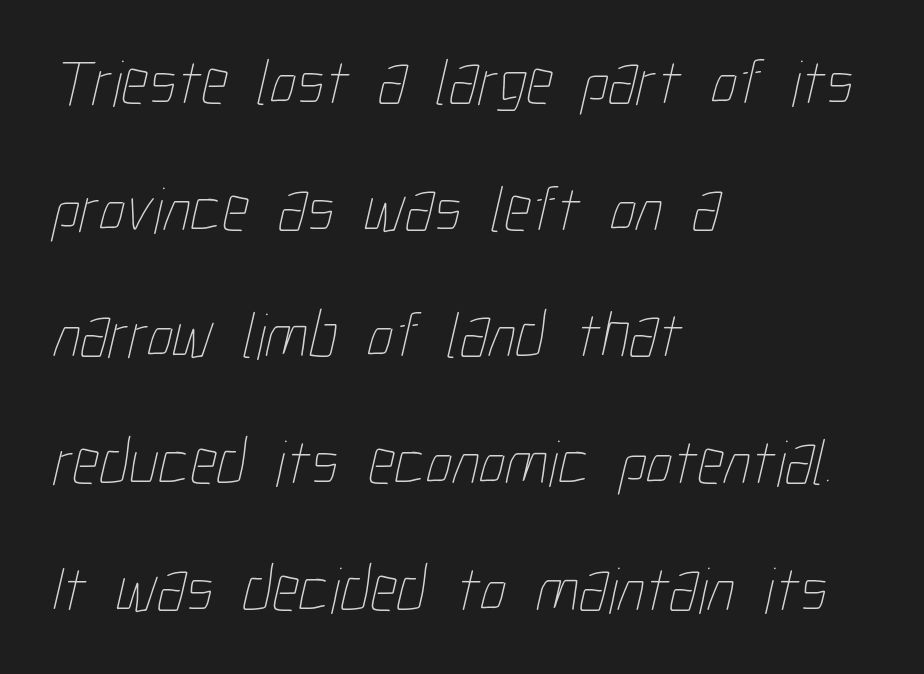
{"bold": "no", "weight": "thin", "width": "condensed", "stroke_contrast": "low", "x_height": "medium", "monospaced": "no", "underline": "no", "align": "left", "line_spacing": "loose", "line_spacing_ratio": 1.92, "letter_spacing": "normal", "letter_spacing_em": 0.0, "glyph_px": 66}
